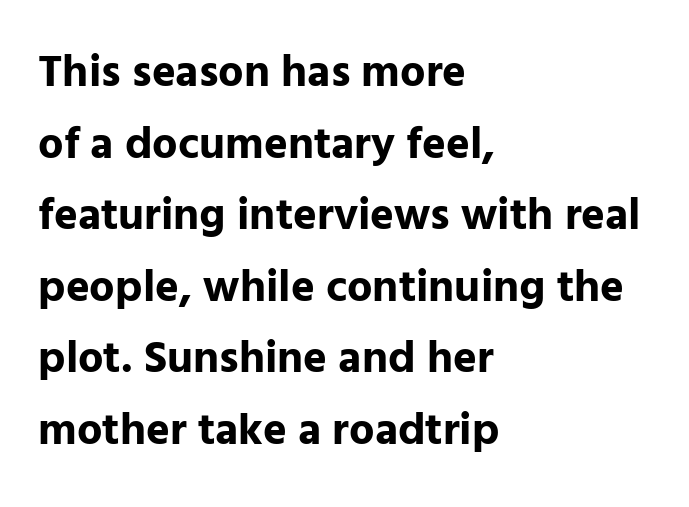
Horizontally, the lines are justified to the leading edge only. Strong, thick strokes mark this as bold type. Nobody drew a line under any word here. No extra tracking has been applied to these lines. Serifs: no, the terminals of the letterforms are clean.
